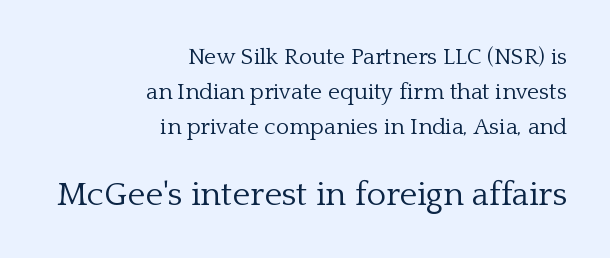
Q: Is the text bold? A: No.
Q: Is the text italic (slanted)? A: No, it is upright.
Q: Is the typeface a serif or a sans-serif typeface? A: Serif.
Q: Is the text underlined? A: No.
Q: How is the paragraph aligned? A: Right-aligned.
Q: Is the spacing between letters normal or unusually wide? A: Normal.
Q: Is the spacing between lines tight, normal or loose? A: Normal.
Q: Which block of text is set in a larger size, the first (top) or the second (bottom)? A: The second (bottom) one.
Q: Width (condensed, normal, or wide)? A: Normal.
Q: Stroke contrast? A: Low.
Q: x-height? A: Medium.
Q: Monospaced? A: No.
